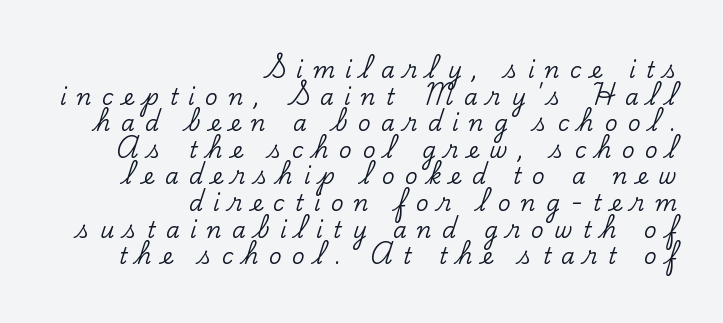
Q: Is the text italic (slanted)? A: Yes.
Q: Is the text underlined? A: No.
Q: How is the paragraph aligned? A: Right-aligned.
Q: Is the spacing between letters normal or unusually wide? A: Unusually wide.
